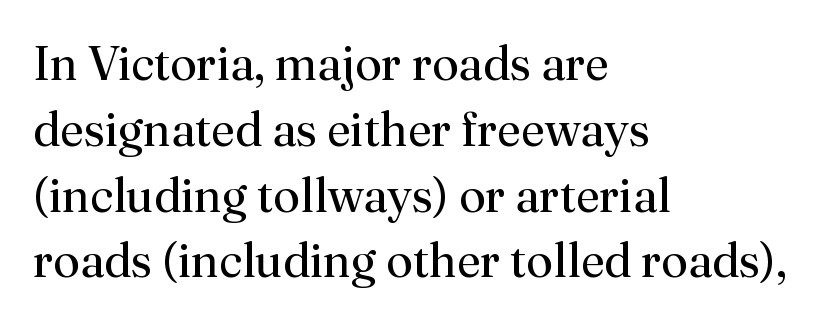
Visually the block forms a straight wall on the left and a jagged coastline on the right. Posture: straight, roman, zero tilt. The face used here is seriffed, in the tradition of book romans. Think of a printed novel: that variable character pitch is what you see here.
